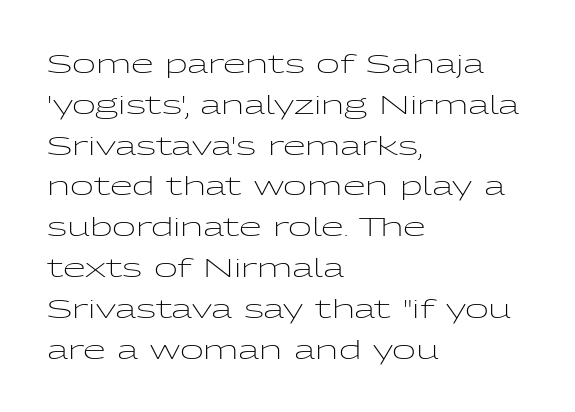
The image shows 26 px text type, upright; set left-aligned, normal line spacing (1.57x), normal letter spacing, not underlined.
